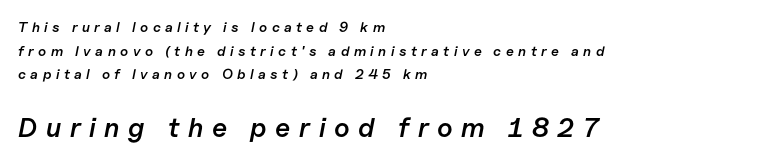
Descenders hang freely into open space. Type size steps up from the first block to the second. The letters are spread apart with noticeably loose tracking. Notice how descenders clear the ascenders below comfortably — that's standard leading.
